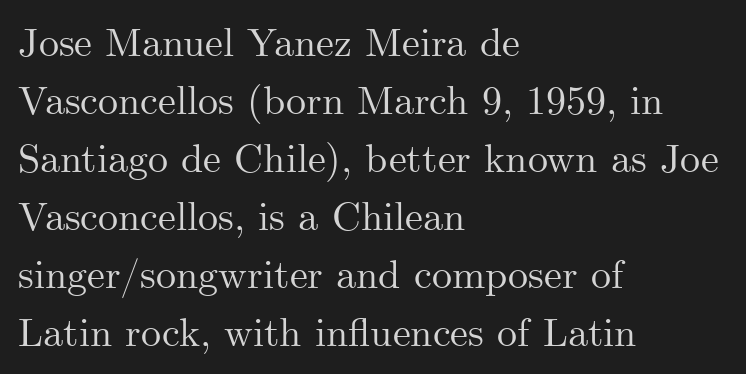
Q: Is the text italic (slanted)? A: No, it is upright.
Q: Is the typeface a serif or a sans-serif typeface? A: Serif.
Q: Is the text underlined? A: No.
Q: How is the paragraph aligned? A: Left-aligned.
Q: Is the spacing between letters normal or unusually wide? A: Normal.
Q: Is the spacing between lines tight, normal or loose? A: Normal.
Q: Width (condensed, normal, or wide)? A: Normal.
Q: Stroke contrast? A: Medium.
Q: x-height? A: Small.
Q: Monospaced? A: No.
